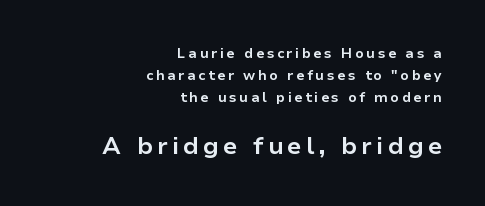
The image shows 24 px bold type, upright; set right-aligned, normal line spacing (1.58x), not underlined; the second (bottom) block is 1.71x larger.
